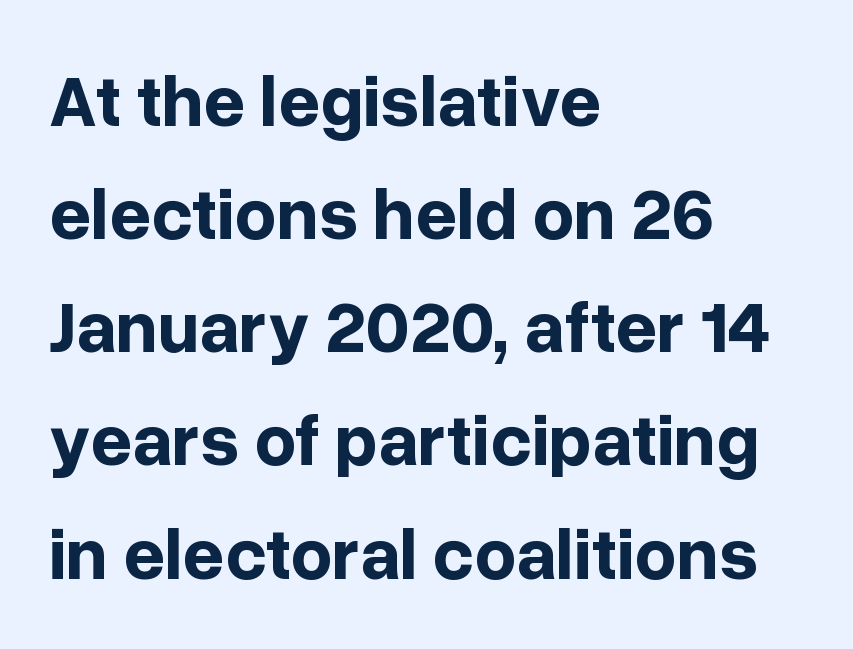
{"serif": "no", "italic": "no", "bold": "yes", "weight": "bold", "width": "normal", "stroke_contrast": "low", "x_height": "medium", "monospaced": "no", "underline": "no", "align": "left", "line_spacing": "normal", "line_spacing_ratio": 1.55, "letter_spacing": "normal", "letter_spacing_em": 0.0, "glyph_px": 73}
